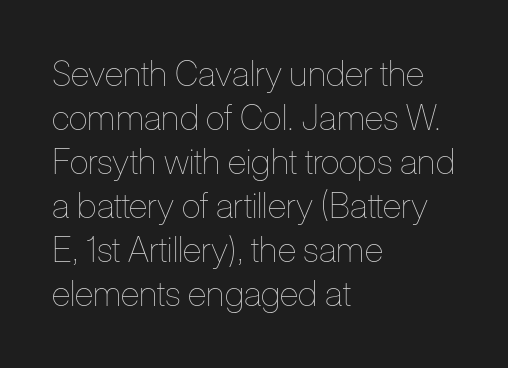
Q: Is the text bold? A: No.
Q: Is the text italic (slanted)? A: No, it is upright.
Q: Is the text underlined? A: No.
Q: How is the paragraph aligned? A: Left-aligned.
Q: Is the spacing between letters normal or unusually wide? A: Normal.
Q: Is the spacing between lines tight, normal or loose? A: Normal.
Q: Width (condensed, normal, or wide)? A: Condensed.
Q: Stroke contrast? A: Low.
Q: x-height? A: Medium.
Q: Monospaced? A: No.
